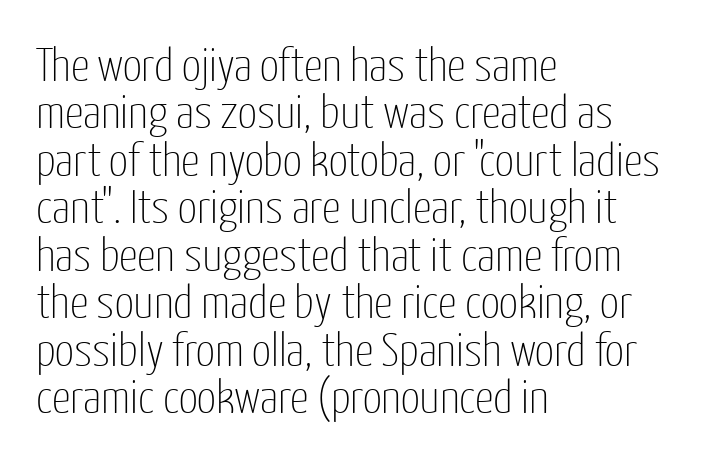
Q: Is the text bold? A: No.
Q: Is the text italic (slanted)? A: No, it is upright.
Q: Is the typeface a serif or a sans-serif typeface? A: Sans-serif.
Q: Is the text underlined? A: No.
Q: How is the paragraph aligned? A: Left-aligned.
Q: Is the spacing between letters normal or unusually wide? A: Normal.
Q: Is the spacing between lines tight, normal or loose? A: Tight.
Q: Width (condensed, normal, or wide)? A: Condensed.
Q: Stroke contrast? A: Low.
Q: x-height? A: Medium.
Q: Monospaced? A: No.
